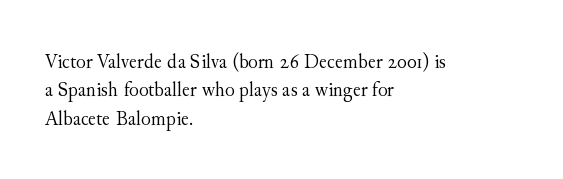
Q: Is the text bold? A: No.
Q: Is the text italic (slanted)? A: No, it is upright.
Q: Is the text underlined? A: No.
Q: How is the paragraph aligned? A: Left-aligned.
Q: Is the spacing between letters normal or unusually wide? A: Normal.
Q: Is the spacing between lines tight, normal or loose? A: Normal.
